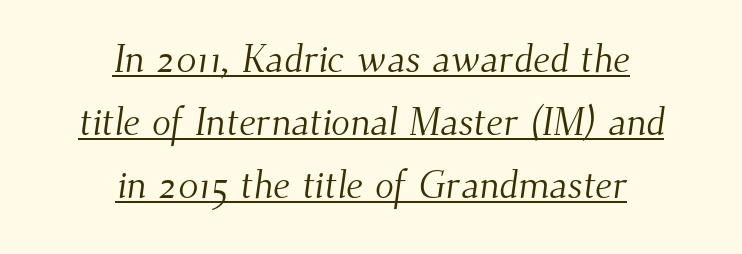
Q: Is the text bold? A: No.
Q: Is the typeface a serif or a sans-serif typeface? A: Serif.
Q: Is the text underlined? A: Yes.
Q: How is the paragraph aligned? A: Centered.
Q: Is the spacing between letters normal or unusually wide? A: Normal.
Q: Is the spacing between lines tight, normal or loose? A: Normal.
Q: Width (condensed, normal, or wide)? A: Normal.
Q: Stroke contrast? A: Medium.
Q: x-height? A: Small.
Q: Monospaced? A: No.
